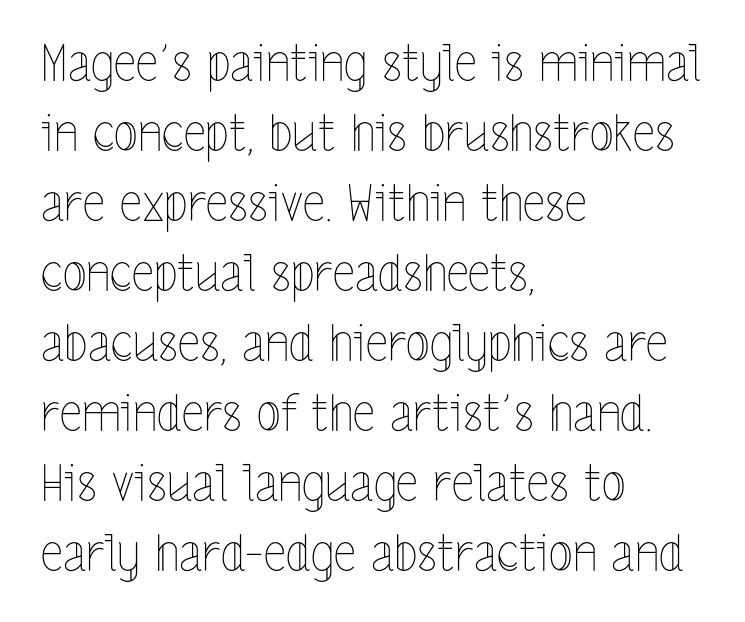
Each stroke keeps to a modest, everyday thickness or less. Reading down the block, your eye returns to a fixed left position each line. The block of text has a typical density, with ordinary space between rows. The rendering keeps characters at their native spacing.
